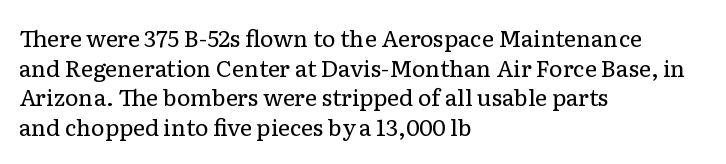
The lines sit at an ordinary, default distance from one another. The rag falls on the right side of this text block. The characters are drawn with everyday or finer stroke widths. Descender tails drop into unmarked territory.
